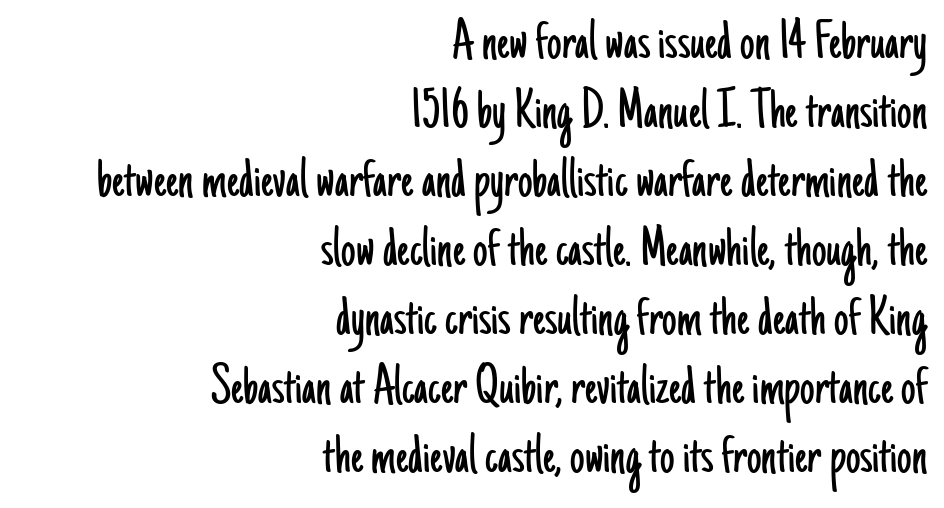
The image shows 58 px light, condensed sans-serif type, upright; set right-aligned, line spacing 1.19x, normal letter spacing, not underlined; low stroke contrast and a small x-height.
